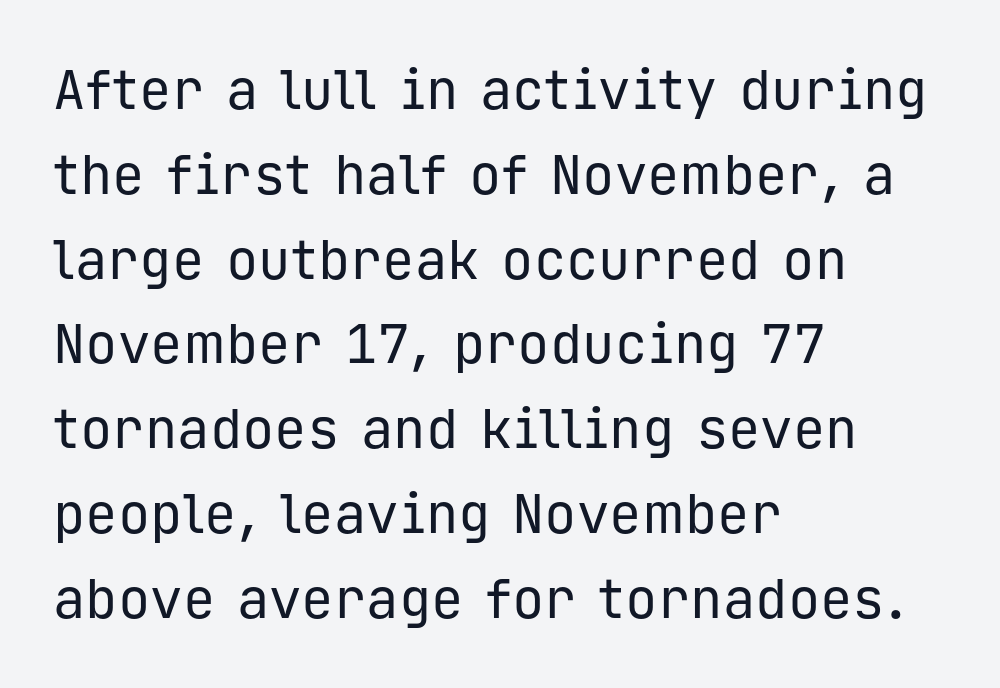
Is the type heavy? It reads as light-to-regular instead. Do the letters lean? They stand straight. Classification — sans serif. Do the characters align in a grid? Yes, the font is monospaced.
